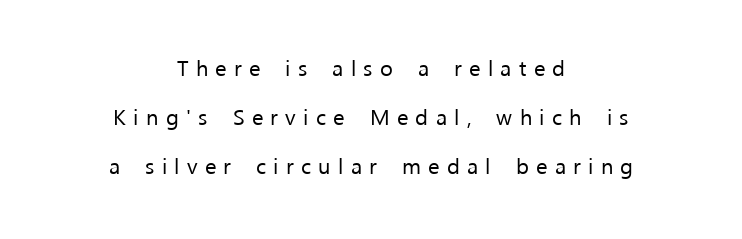
{"italic": "no", "bold": "no", "underline": "no", "align": "center", "line_spacing": "loose", "line_spacing_ratio": 2.22, "letter_spacing": "wide", "letter_spacing_em": 0.33, "glyph_px": 22}
